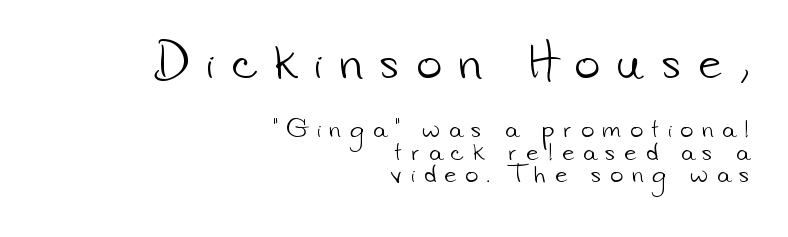
{"serif": "no", "bold": "no", "weight": "light", "width": "normal", "stroke_contrast": "low", "x_height": "small", "monospaced": "no", "underline": "no", "align": "right", "line_spacing": "tight", "line_spacing_ratio": 1.02, "letter_spacing": "wide", "letter_spacing_em": 0.41, "larger_block": "first", "size_ratio": 1.95, "glyph_px": 43}
